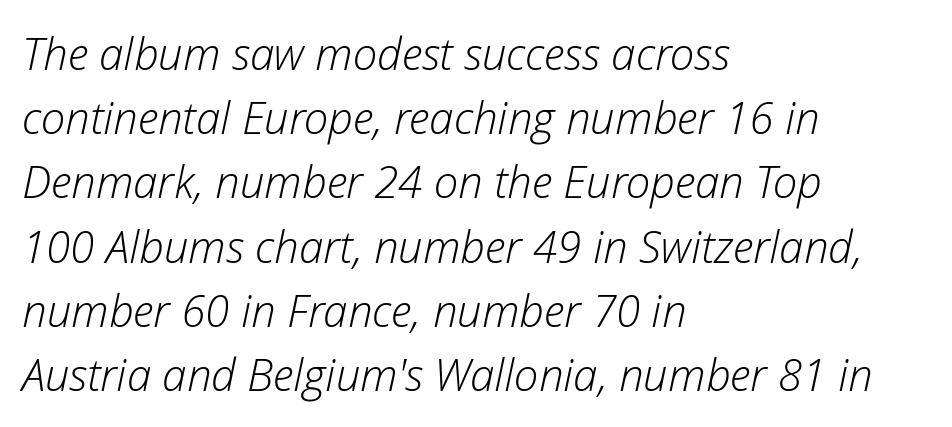
Q: Is the text bold? A: No.
Q: Is the text italic (slanted)? A: Yes, it leans right by about 12 degrees.
Q: Is the text underlined? A: No.
Q: How is the paragraph aligned? A: Left-aligned.
Q: Is the spacing between letters normal or unusually wide? A: Normal.
Q: Is the spacing between lines tight, normal or loose? A: Normal.
Q: Width (condensed, normal, or wide)? A: Normal.
Q: Stroke contrast? A: Low.
Q: x-height? A: Medium.
Q: Monospaced? A: No.
